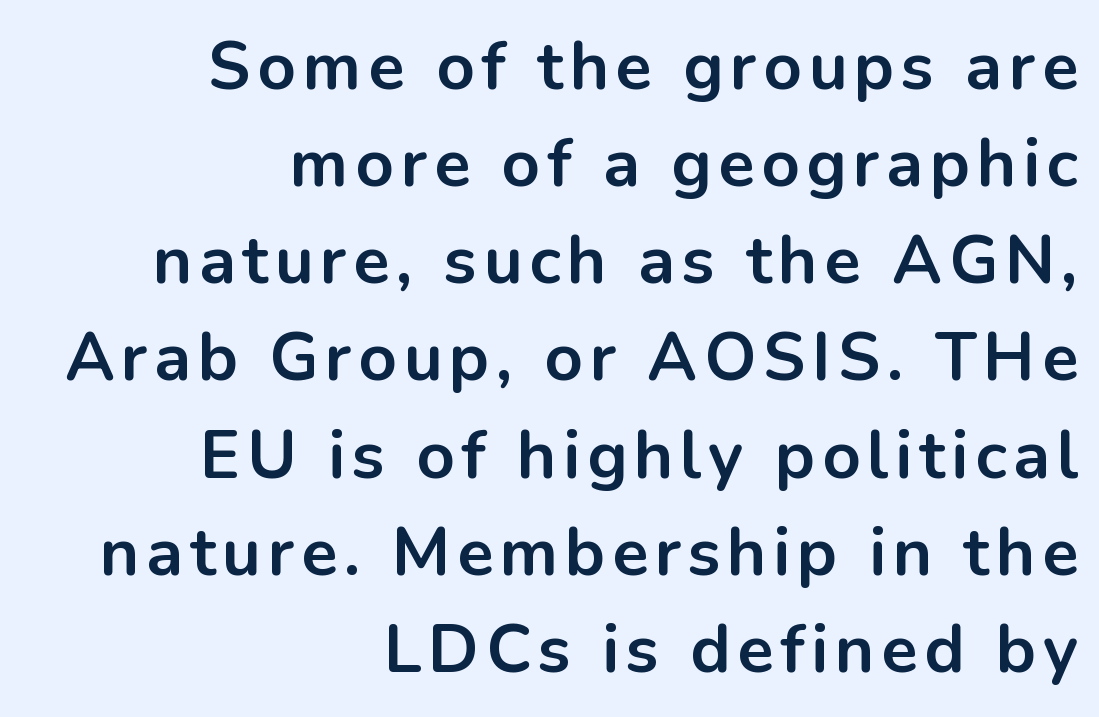
The letters advance in unequal steps, a hallmark of proportional type. Layout note: lines flush right. Rendered with straight, roman letterforms. Only glyphs here, with clear space below each row. The font is running at its bold setting. The designer went with a sans here, leaving each stem footless.
